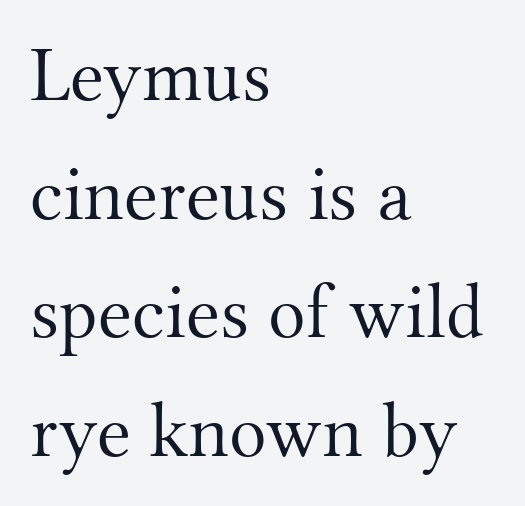
The image shows 78 px light serif type, upright; set left-aligned, normal line spacing (1.52x), normal letter spacing, not underlined; medium stroke contrast and a small x-height.
